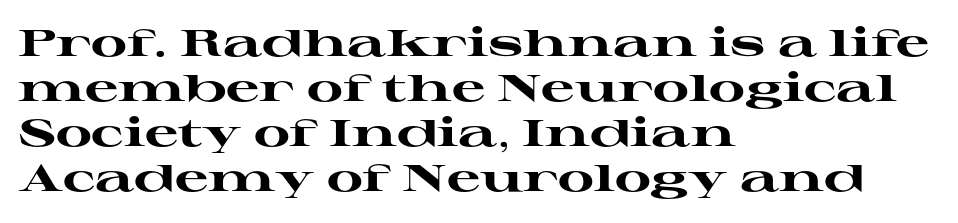
Q: Is the text bold? A: Yes.
Q: Is the text italic (slanted)? A: No, it is upright.
Q: Is the typeface a serif or a sans-serif typeface? A: Serif.
Q: Is the text underlined? A: No.
Q: How is the paragraph aligned? A: Left-aligned.
Q: Is the spacing between letters normal or unusually wide? A: Normal.
Q: Width (condensed, normal, or wide)? A: Wide.
Q: Stroke contrast? A: High.
Q: x-height? A: Medium.
Q: Monospaced? A: No.
